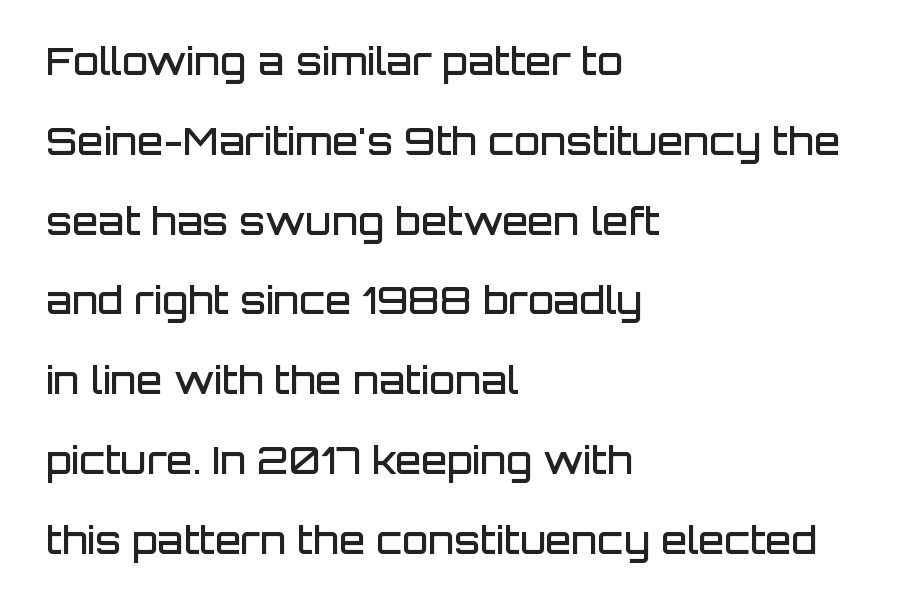
Check the space under the baseline: it is left empty. This sample uses an upright cut, with every glyph sitting square on the baseline. Students, note that the glyphs here touch the page at normal intervals. Observe the absence of serifs on each vertical stroke in this sample.
